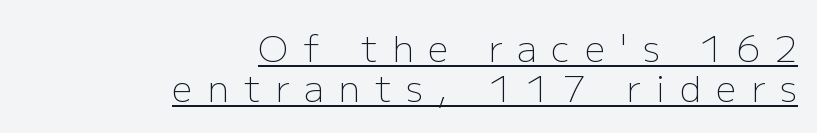
Q: Is the text bold? A: No.
Q: Is the text italic (slanted)? A: No, it is upright.
Q: Is the typeface a serif or a sans-serif typeface? A: Sans-serif.
Q: Is the text underlined? A: Yes.
Q: How is the paragraph aligned? A: Right-aligned.
Q: Is the spacing between letters normal or unusually wide? A: Unusually wide.
Q: Is the spacing between lines tight, normal or loose? A: Tight.
Q: Width (condensed, normal, or wide)? A: Normal.
Q: Stroke contrast? A: Low.
Q: x-height? A: Medium.
Q: Monospaced? A: No.
